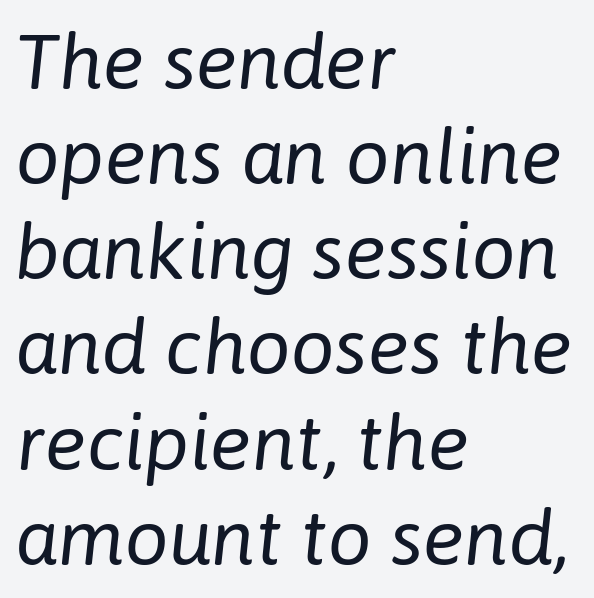
The image shows 78 px regular-weight type, italic (leaning right); set left-aligned, line spacing 1.22x, normal letter spacing, not underlined; low stroke contrast and a medium x-height.
